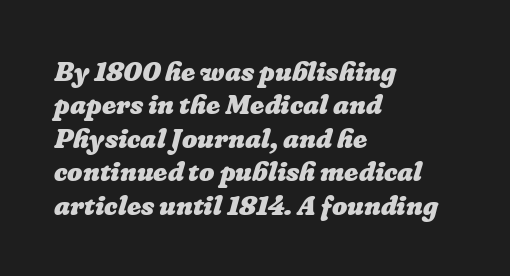
Q: Is the text bold? A: Yes.
Q: Is the text underlined? A: No.
Q: How is the paragraph aligned? A: Left-aligned.
Q: Is the spacing between letters normal or unusually wide? A: Normal.
